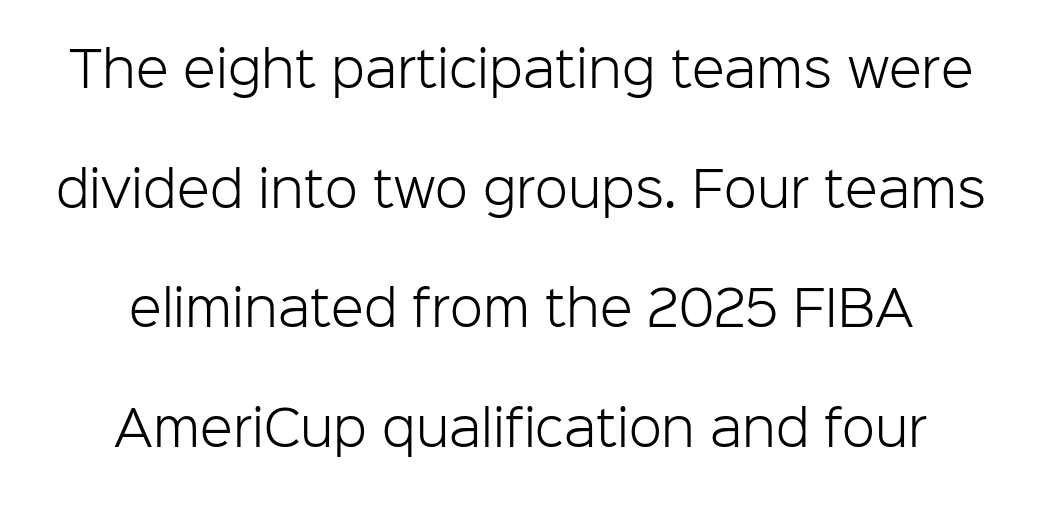
{"serif": "no", "italic": "no", "bold": "no", "weight": "light", "width": "normal", "stroke_contrast": "low", "x_height": "medium", "monospaced": "no", "underline": "no", "line_spacing": "loose", "line_spacing_ratio": 2.49, "letter_spacing": "normal", "letter_spacing_em": 0.0, "glyph_px": 48}
